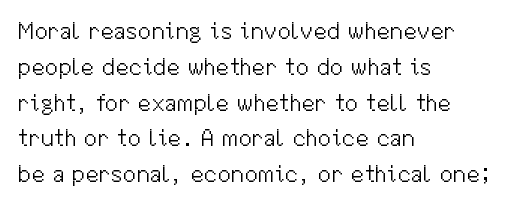
The setting favours the left margin, as ordinary paragraphs usually do. Upright lettering throughout. Letter spacing: default. No chunkiness to these letters — they're not bold.
